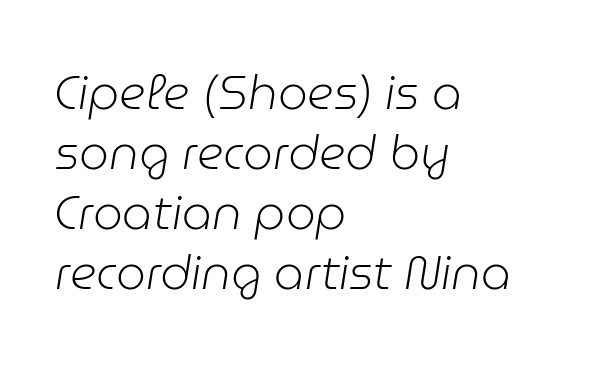
The image shows 47 px light type, italic (leaning right); set left-aligned, normal line spacing (1.28x), normal letter spacing, not underlined; low stroke contrast and a medium x-height.
